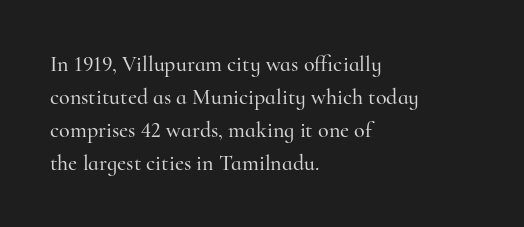
Q: Is the text italic (slanted)? A: No, it is upright.
Q: Is the text underlined? A: No.
Q: How is the paragraph aligned? A: Left-aligned.
Q: Is the spacing between letters normal or unusually wide? A: Normal.
Q: Is the spacing between lines tight, normal or loose? A: Normal.
